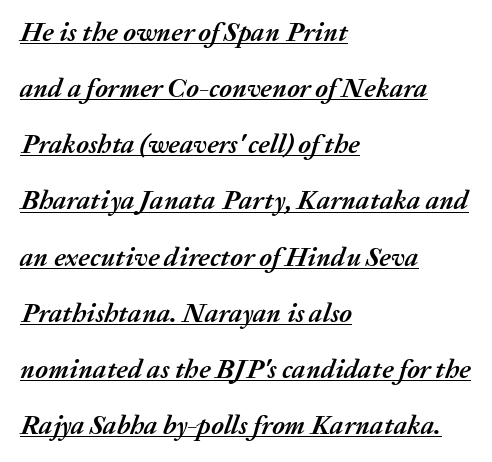
{"italic": "yes", "lean": "right", "slant_degrees": 20, "bold": "yes", "underline": "yes", "align": "left", "line_spacing": "loose", "line_spacing_ratio": 2.08, "letter_spacing": "normal", "letter_spacing_em": 0.0, "glyph_px": 27}
